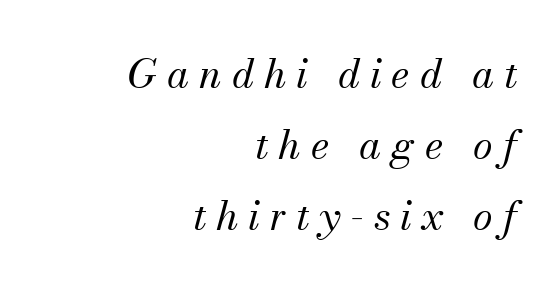
The image shows 40 px regular-weight serif type, italic (leaning right); set right-aligned, line spacing 1.78x, unusually wide letter spacing (+0.25 em), not underlined; medium stroke contrast and a small x-height.
